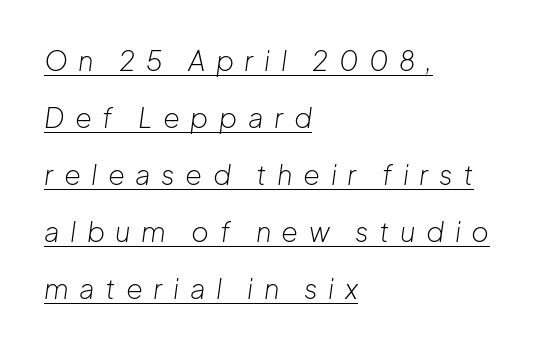
Visually the block forms a straight wall on the left and a jagged coastline on the right. Leading is clearly above the norm, producing a sparse column. The cut favours lightness, reaching ordinary text weight at its darkest. You could only call the tracking loose — the letters float apart. Honestly, the underline is the first thing you notice here.
